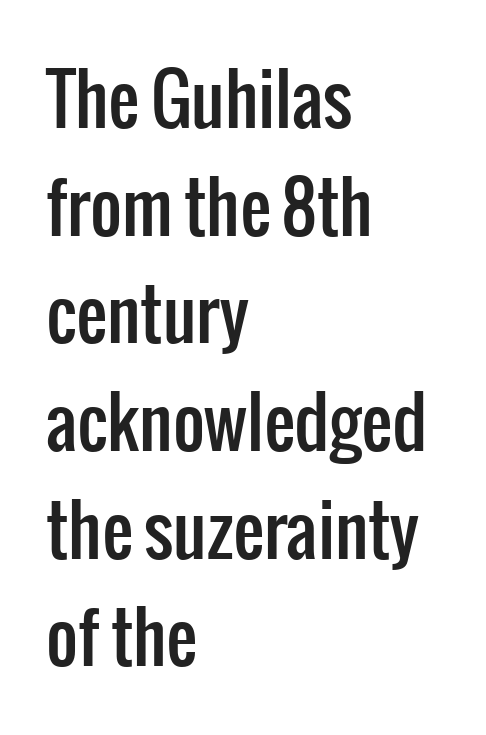
Q: Is the text italic (slanted)? A: No, it is upright.
Q: Is the typeface a serif or a sans-serif typeface? A: Sans-serif.
Q: Is the text underlined? A: No.
Q: How is the paragraph aligned? A: Left-aligned.
Q: Is the spacing between letters normal or unusually wide? A: Normal.
Q: Is the spacing between lines tight, normal or loose? A: Normal.
Q: Width (condensed, normal, or wide)? A: Condensed.
Q: Stroke contrast? A: Low.
Q: x-height? A: Medium.
Q: Monospaced? A: No.
